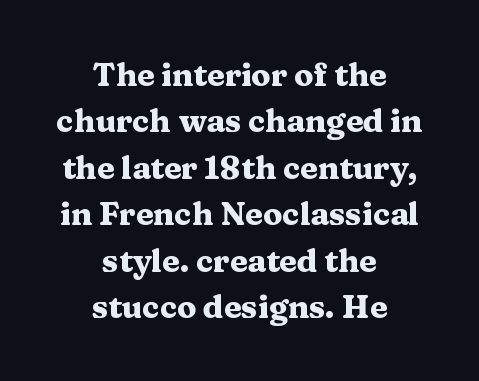
The image shows 32 px heavy, wide serif type, upright; set centered, normal line spacing (1.45x), normal letter spacing, not underlined; medium stroke contrast and a medium x-height.
